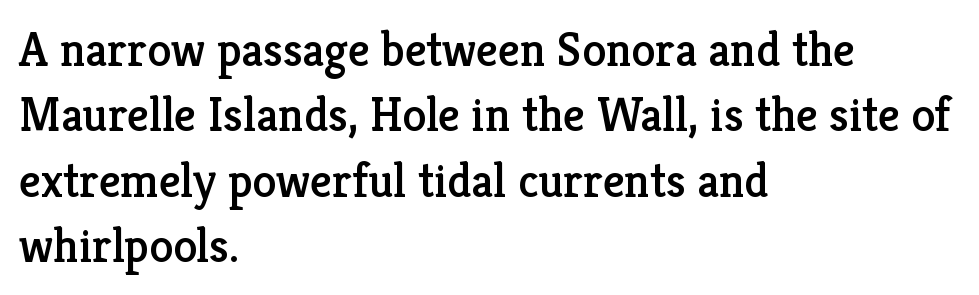
The rendering shows small feet on the letterforms — a serif design. Honestly, the letter spacing is just normal — you wouldn't notice it. Note the varied advance widths — an 'i' is clearly narrower than an 'm'. No italicization has been applied; the sample stays upright. Interline gaps are of average width in this sample. Leftover space on each line is placed entirely after the last word.
